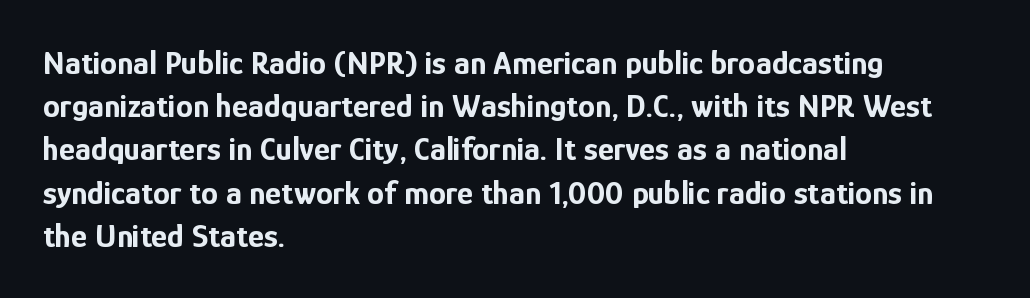
The image shows 34 px bold, condensed sans-serif type, upright; set left-aligned, normal line spacing (1.27x), normal letter spacing, not underlined; low stroke contrast and a medium x-height.
